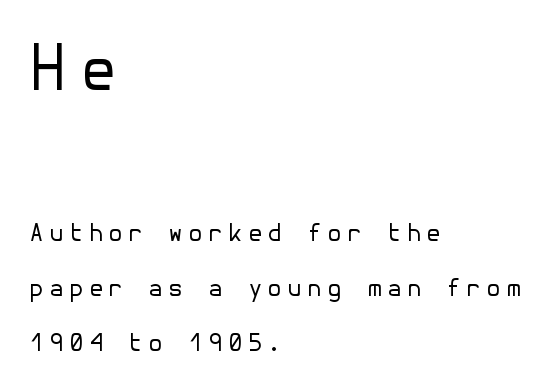
Caption: multi-line text, flush left, ragged right. You get the large type first, then a drop to smaller type. A typesetter would mark this as roman, not italic. Type style note: lacks serifs. This sample uses expanded letter spacing, leaving extra air between glyphs.
